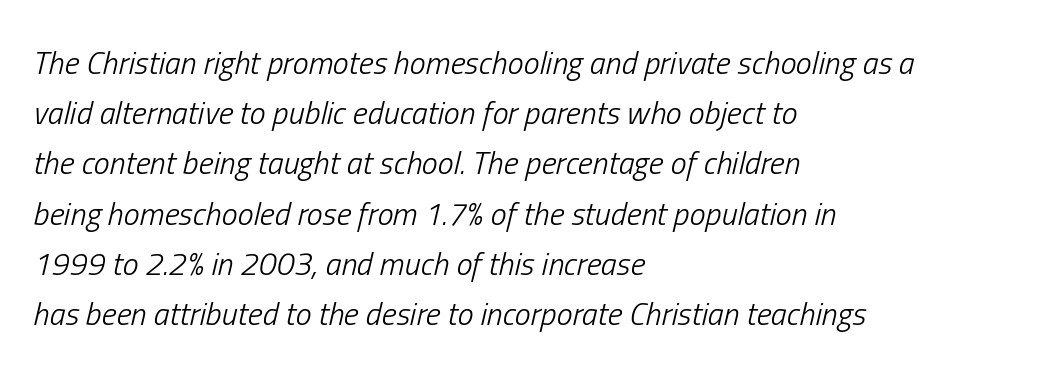
The image shows 32 px light, condensed type, italic (leaning right); set left-aligned, normal line spacing (1.57x), normal letter spacing, not underlined; low stroke contrast and a medium x-height.
